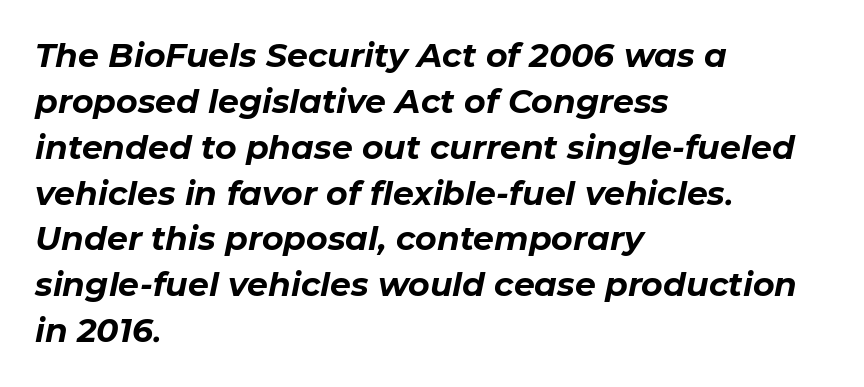
{"italic": "yes", "lean": "right", "slant_degrees": 11, "bold": "yes", "weight": "bold", "width": "normal", "stroke_contrast": "low", "x_height": "medium", "monospaced": "no", "underline": "no", "align": "left", "line_spacing": "normal", "line_spacing_ratio": 1.39, "letter_spacing": "normal", "letter_spacing_em": 0.0, "glyph_px": 33}
